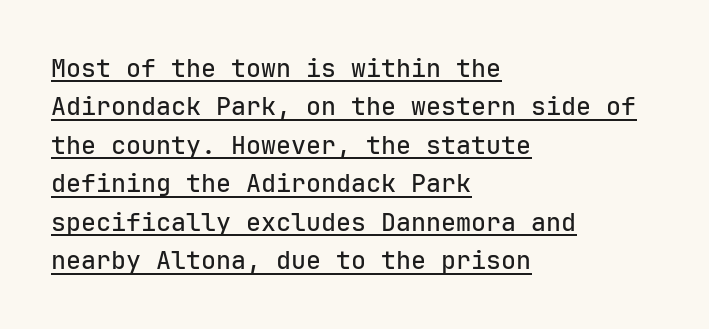
Q: Is the text italic (slanted)? A: No, it is upright.
Q: Is the text underlined? A: Yes.
Q: How is the paragraph aligned? A: Left-aligned.
Q: Is the spacing between letters normal or unusually wide? A: Normal.
Q: Is the spacing between lines tight, normal or loose? A: Normal.
